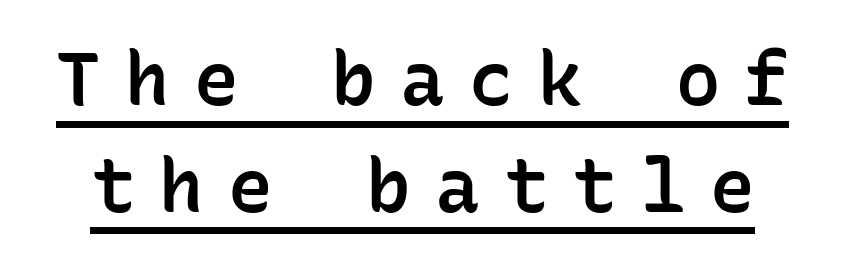
The image shows 74 px semibold sans-serif type, upright, monospaced; set normal line spacing (1.44x), unusually wide letter spacing (+0.33 em), underlined; low stroke contrast and a medium x-height.
